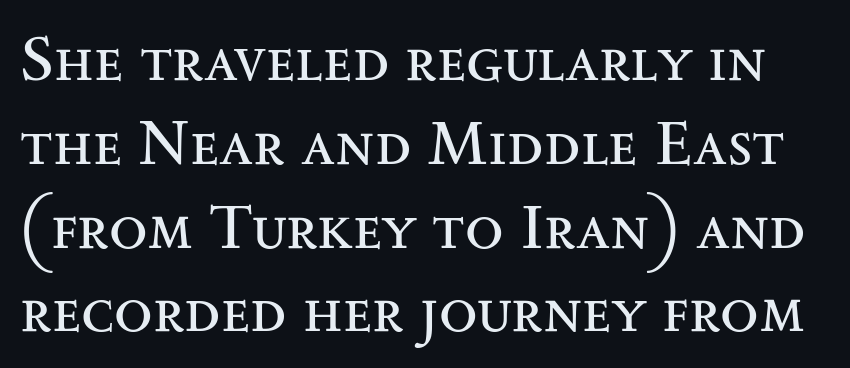
The image shows 63 px regular-weight, wide serif type, upright; set normal line spacing (1.33x), normal letter spacing, not underlined; medium stroke contrast and a small x-height.
